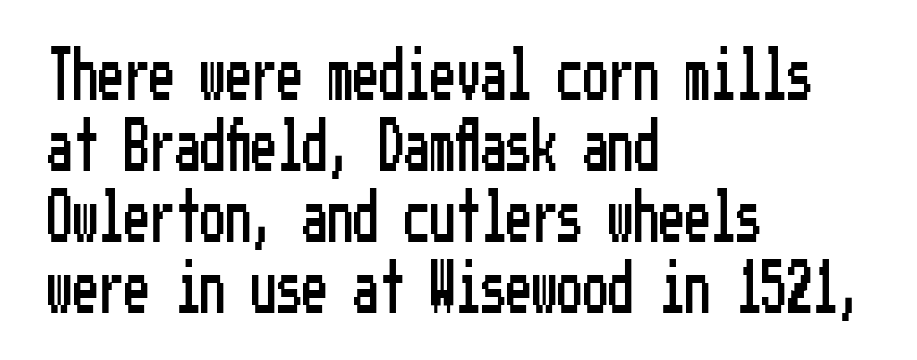
Q: Is the text italic (slanted)? A: No, it is upright.
Q: Is the typeface a serif or a sans-serif typeface? A: Sans-serif.
Q: Is the text underlined? A: No.
Q: How is the paragraph aligned? A: Left-aligned.
Q: Is the spacing between letters normal or unusually wide? A: Normal.
Q: Is the spacing between lines tight, normal or loose? A: Normal.
Q: Width (condensed, normal, or wide)? A: Condensed.
Q: Stroke contrast? A: Low.
Q: x-height? A: Medium.
